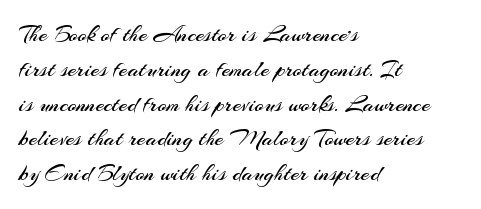
Summary of weight: not heavy and not bold. The passage shown stacks its lines at a standard gap. Tracking value appears to be zero — textbook default spacing.
